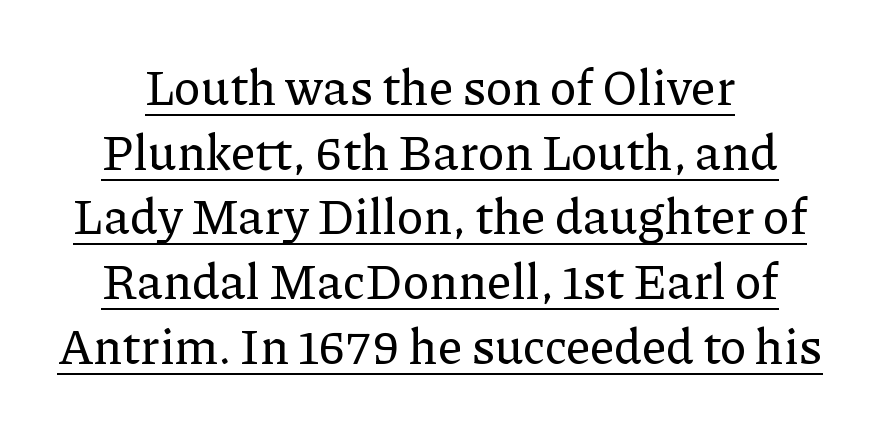
Short note: letters normally spaced. The letters stand straight up with perfectly vertical stems. What decoration does the sample have? An underline. This sample has the flowing, uneven cadence of proportional lettering.
